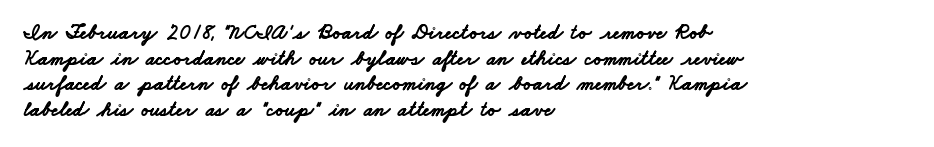
Q: Is the text bold? A: Yes.
Q: Is the text underlined? A: No.
Q: How is the paragraph aligned? A: Left-aligned.
Q: Is the spacing between letters normal or unusually wide? A: Normal.
